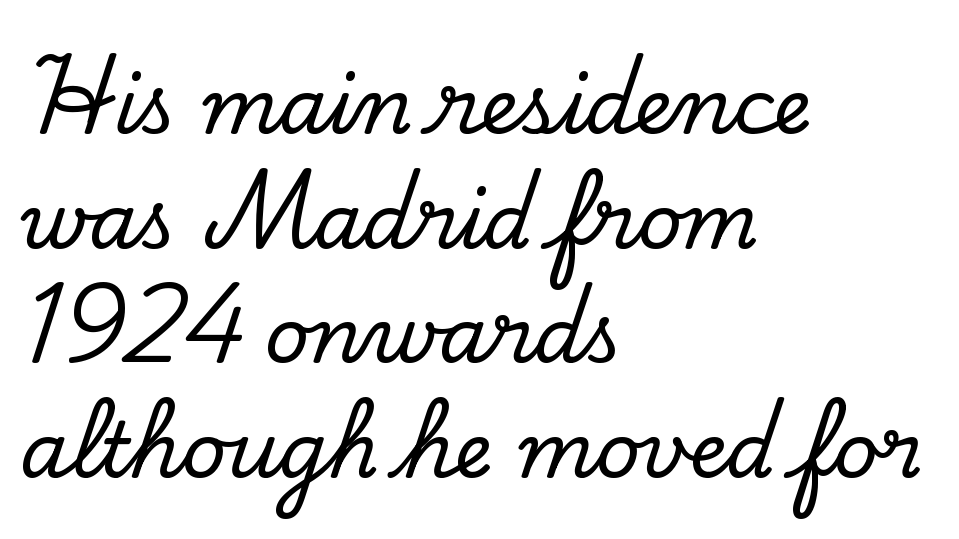
{"serif": "yes", "width": "normal", "stroke_contrast": "low", "x_height": "small", "monospaced": "no", "underline": "no", "align": "left", "line_spacing": "normal", "line_spacing_ratio": 1.49, "letter_spacing": "normal", "letter_spacing_em": 0.0, "glyph_px": 77}
